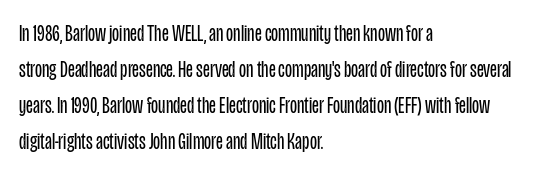
{"italic": "no", "bold": "no", "underline": "no", "align": "left", "line_spacing": "normal", "line_spacing_ratio": 1.57, "letter_spacing": "normal", "letter_spacing_em": 0.0, "glyph_px": 23}
